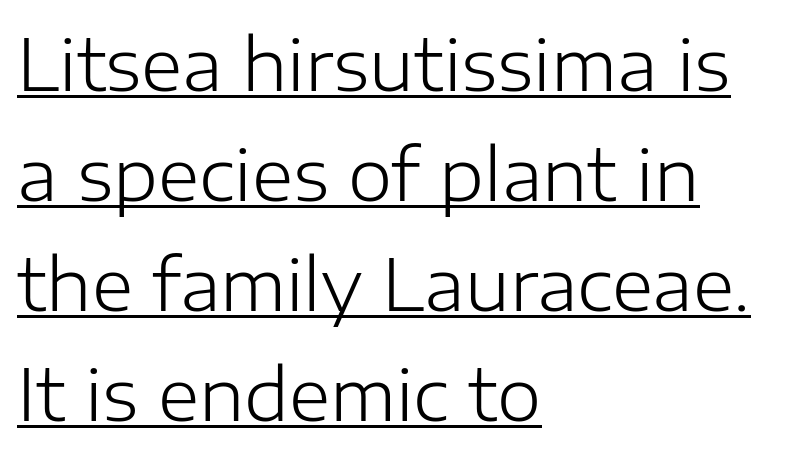
The image shows 71 px light sans-serif type, upright; set left-aligned, normal line spacing (1.55x), normal letter spacing, underlined; low stroke contrast and a medium x-height.
